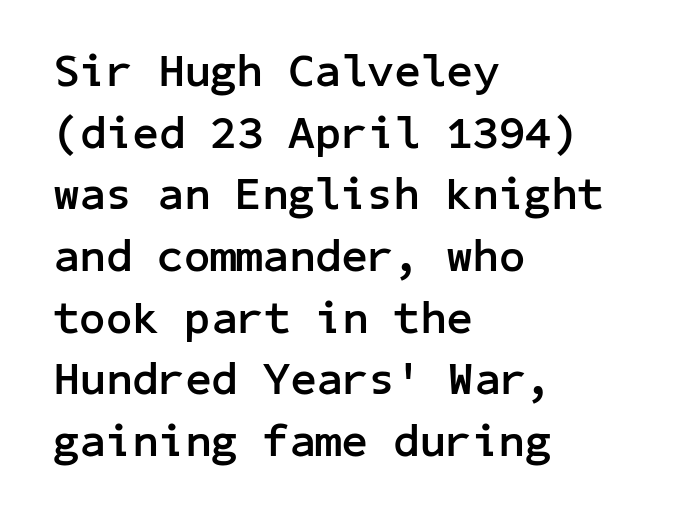
The image shows 46 px semibold sans-serif type, upright; set left-aligned, normal line spacing (1.34x), normal letter spacing, not underlined; low stroke contrast and a medium x-height.
